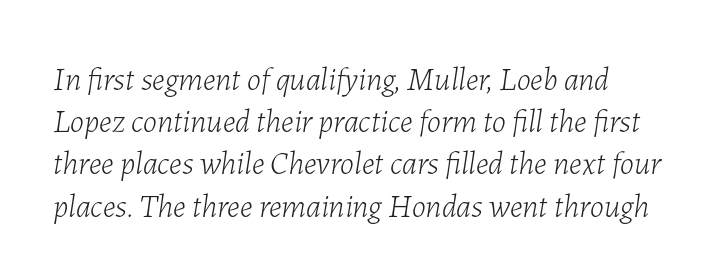
The image shows 32 px light type, italic (leaning right); set normal line spacing (1.32x), normal letter spacing, not underlined; low stroke contrast and a medium x-height.
